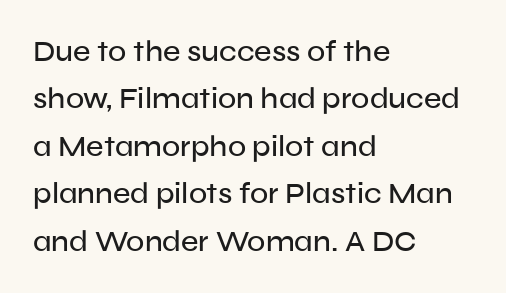
Q: Is the text italic (slanted)? A: No, it is upright.
Q: Is the typeface a serif or a sans-serif typeface? A: Sans-serif.
Q: Is the text underlined? A: No.
Q: How is the paragraph aligned? A: Left-aligned.
Q: Is the spacing between letters normal or unusually wide? A: Normal.
Q: Is the spacing between lines tight, normal or loose? A: Normal.
Q: Width (condensed, normal, or wide)? A: Normal.
Q: Stroke contrast? A: Low.
Q: x-height? A: Medium.
Q: Monospaced? A: No.
